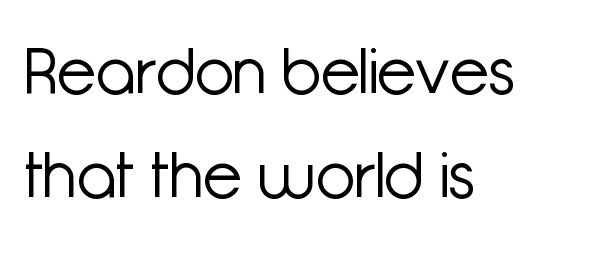
You could not count columns in this text — the font is proportionally spaced. This is the regular roman posture of the typeface. You can tell from the bare stems that sans-serif type was used. These lines stack with their left ends in a neat column. The space directly below the letters is spotless. If you measured baseline to baseline, you'd find a middling distance.
